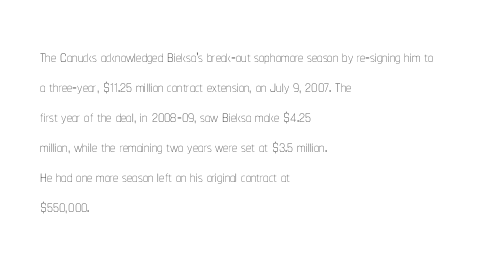
Q: Is the text bold? A: No.
Q: Is the text italic (slanted)? A: No, it is upright.
Q: Is the text underlined? A: No.
Q: How is the paragraph aligned? A: Left-aligned.
Q: Is the spacing between letters normal or unusually wide? A: Normal.
Q: Is the spacing between lines tight, normal or loose? A: Normal.
